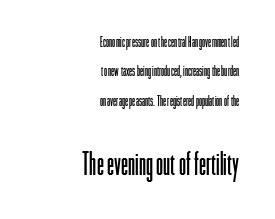
The image shows 32 px light, condensed sans-serif type, upright; set right-aligned, loose line spacing (2.1x), normal letter spacing, not underlined; the second (bottom) block is 2.29x larger; low stroke contrast and a medium x-height.
